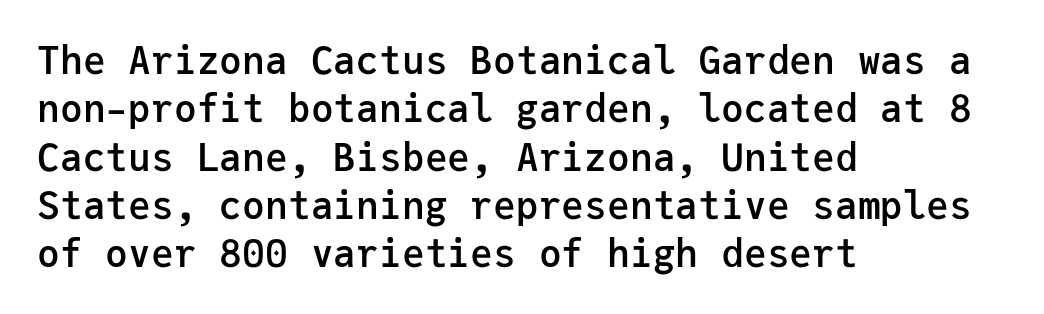
{"serif": "no", "italic": "no", "bold": "semi", "weight": "semibold", "width": "normal", "stroke_contrast": "low", "x_height": "medium", "monospaced": "yes", "underline": "no", "align": "left", "line_spacing": "normal", "line_spacing_ratio": 1.27, "letter_spacing": "normal", "letter_spacing_em": 0.0, "glyph_px": 38}
